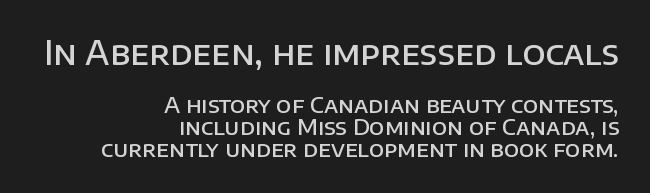
The image shows 33 px semibold sans-serif type, upright; set right-aligned, tight line spacing (0.99x), normal letter spacing, not underlined; the first (top) block is 1.5x larger; low stroke contrast and a large x-height.
